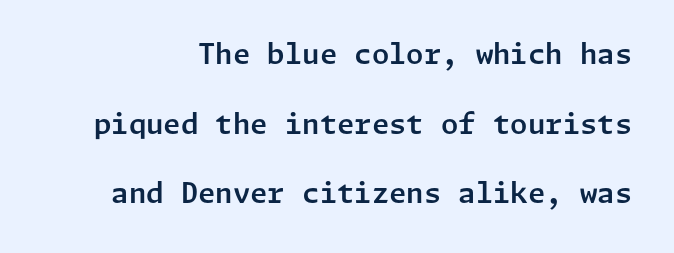
Here the glyphs are tracked normally, forming tight word shapes. The space beneath each line is pristine and unruled. Successive baselines arrive slowly, with a big drop between each. A typesetter would mark this as roman, not italic.
